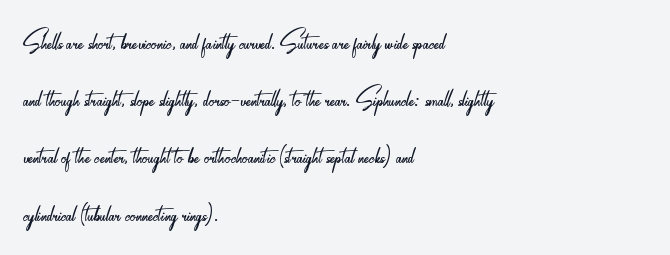
The letters advance in unequal steps, a hallmark of proportional type. The setting favours the left margin, as ordinary paragraphs usually do. The letterforms sit shoulder to shoulder at normal distance. What's the leading like? Ordinary, nothing unusual.
